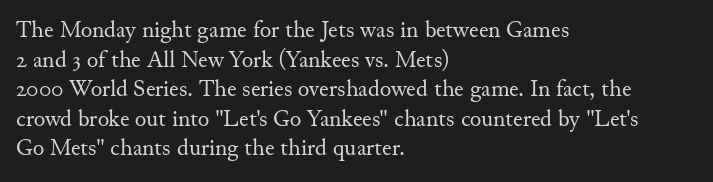
The image shows 24 px text type, upright; set left-aligned, line spacing 1.23x, normal letter spacing, not underlined.
